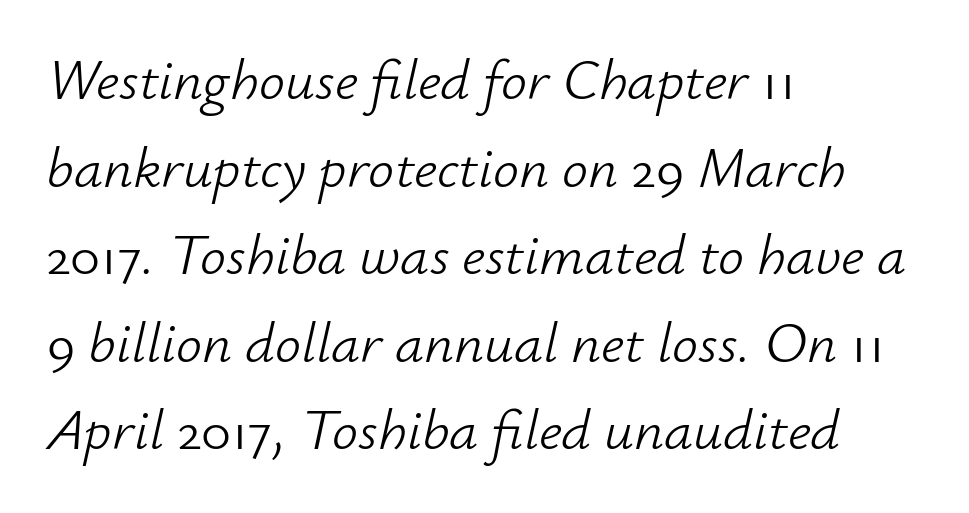
Every character sits at an angle, as italics do. Look at the tracking — it's just the regular setting, nothing added. Visually the block forms a straight wall on the left and a jagged coastline on the right. Is this a fixed-width face? No — the glyphs have proportional, varying widths. Stem width sits at or under what a default text font uses.
